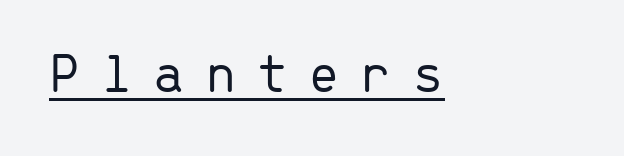
{"serif": "no", "italic": "no", "bold": "no", "weight": "light", "width": "normal", "stroke_contrast": "low", "x_height": "medium", "monospaced": "yes", "underline": "yes", "letter_spacing": "wide", "letter_spacing_em": 0.35, "glyph_px": 57}
